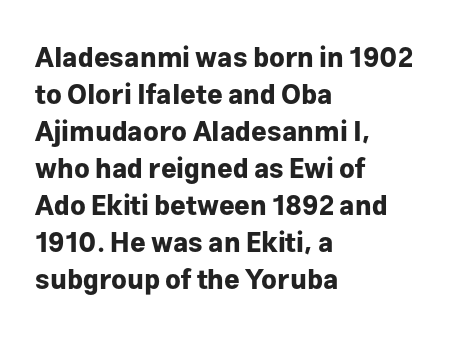
The image shows 27 px bold type, upright; set left-aligned, normal line spacing (1.37x), normal letter spacing, not underlined.
